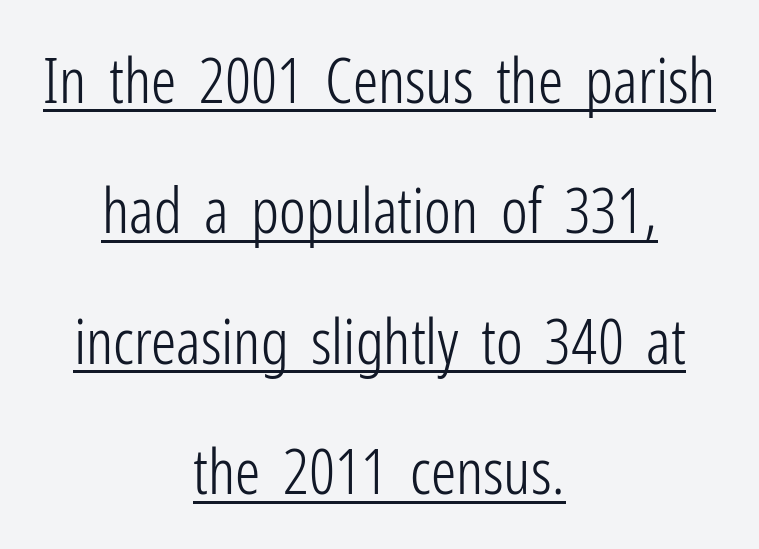
{"serif": "no", "italic": "no", "bold": "no", "weight": "light", "width": "condensed", "stroke_contrast": "low", "x_height": "medium", "monospaced": "no", "underline": "yes", "align": "center", "line_spacing": "loose", "line_spacing_ratio": 2.07, "letter_spacing": "normal", "letter_spacing_em": 0.0, "glyph_px": 63}
